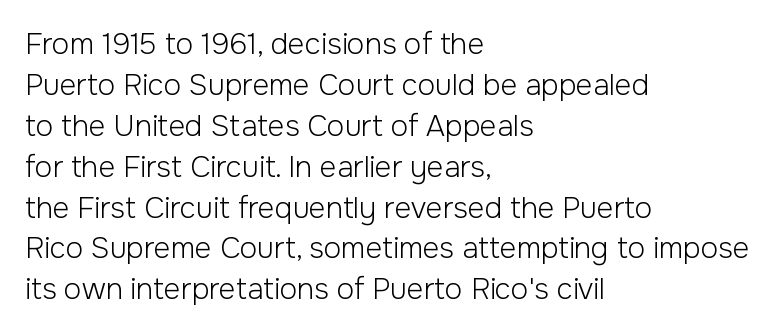
{"serif": "no", "italic": "no", "bold": "no", "weight": "light", "width": "normal", "stroke_contrast": "low", "x_height": "medium", "monospaced": "no", "underline": "no", "align": "left", "line_spacing": "normal", "line_spacing_ratio": 1.41, "letter_spacing": "normal", "letter_spacing_em": 0.0, "glyph_px": 29}
